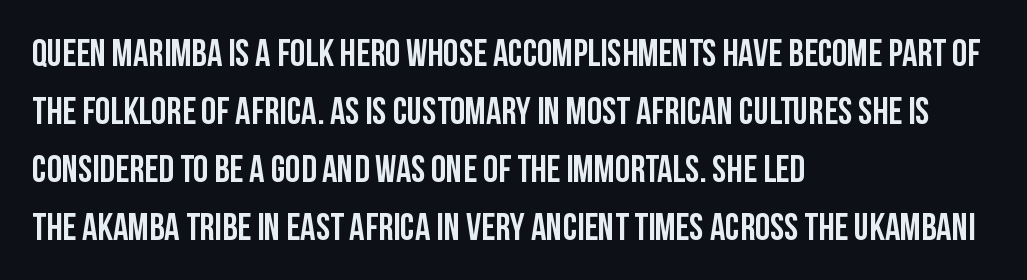
{"serif": "no", "italic": "no", "width": "condensed", "stroke_contrast": "low", "x_height": "large", "monospaced": "no", "underline": "no", "align": "left", "line_spacing": "normal", "line_spacing_ratio": 1.53, "letter_spacing": "normal", "letter_spacing_em": 0.0, "glyph_px": 38}
